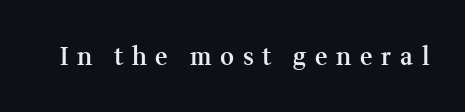
The image shows 24 px text type, upright; set unusually wide letter spacing (+0.36 em), not underlined.
